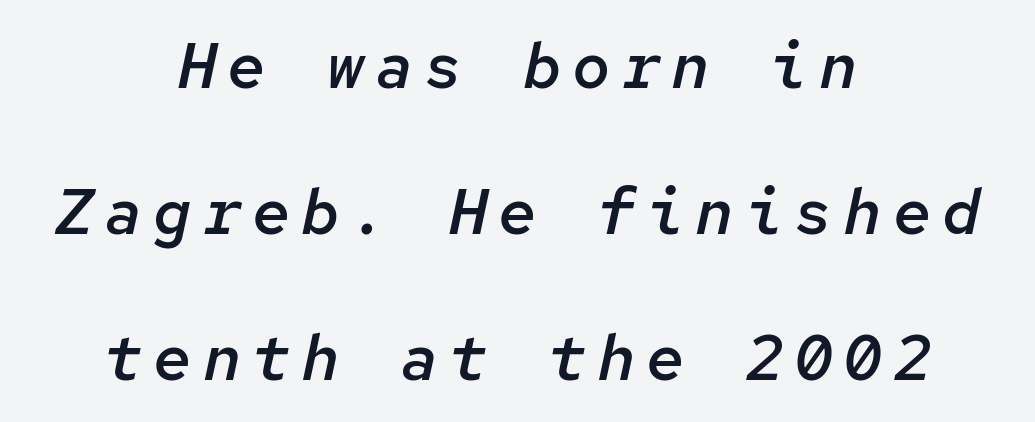
{"italic": "yes", "lean": "right", "slant_degrees": 12, "bold": "semi", "weight": "semibold", "width": "normal", "stroke_contrast": "low", "x_height": "medium", "monospaced": "yes", "underline": "no", "align": "center", "line_spacing": "loose", "line_spacing_ratio": 2.28, "glyph_px": 64}
